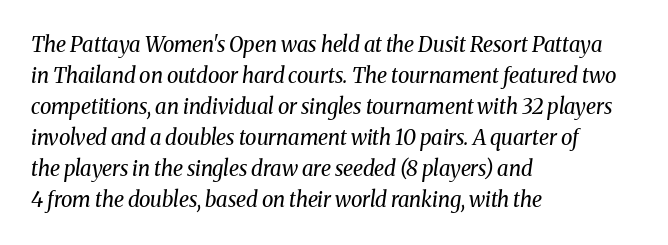
The image shows 21 px text type, italic (leaning right); set left-aligned, normal line spacing (1.48x), normal letter spacing, not underlined.
